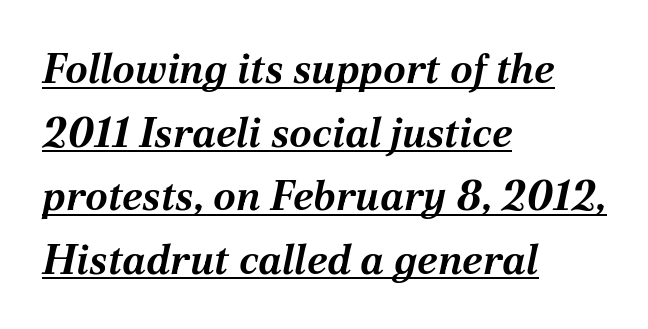
{"italic": "yes", "lean": "right", "slant_degrees": 12, "bold": "yes", "weight": "bold", "width": "normal", "stroke_contrast": "medium", "x_height": "medium", "monospaced": "no", "underline": "yes", "align": "left", "line_spacing": "normal", "line_spacing_ratio": 1.55, "letter_spacing": "normal", "letter_spacing_em": 0.0, "glyph_px": 41}
